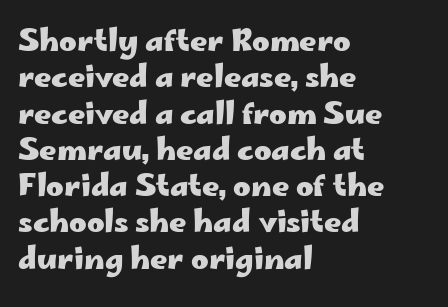
Ordinary non-slanted type is in use. This sample uses plain, unmodified letter spacing. Note the varied advance widths — an 'i' is clearly narrower than an 'm'. As a designer I'd log this as weight 700, bold.
